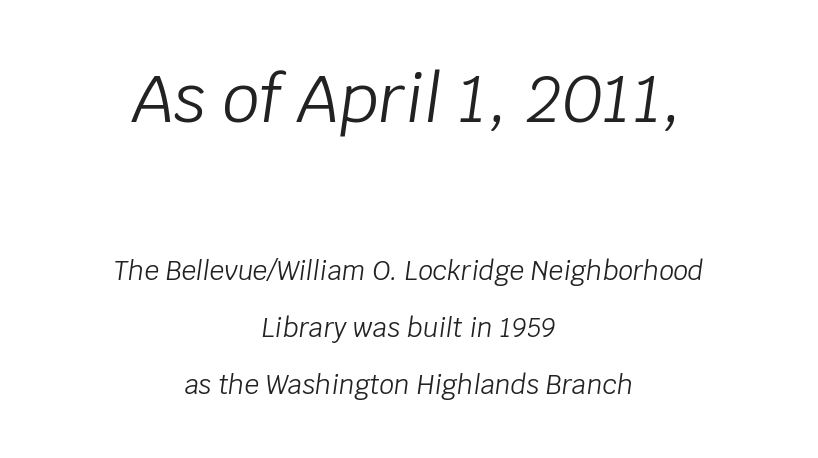
Style check: oblique. The passage is arranged like a title page — every line centered. You get the large type first, then a drop to smaller type. Nobody drew a line under any word here.
